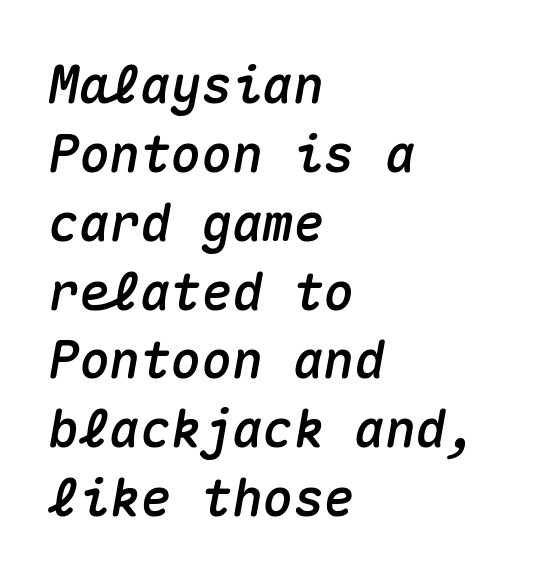
Q: Is the text italic (slanted)? A: Yes, it leans right by about 10 degrees.
Q: Is the text underlined? A: No.
Q: How is the paragraph aligned? A: Left-aligned.
Q: Is the spacing between letters normal or unusually wide? A: Normal.
Q: Is the spacing between lines tight, normal or loose? A: Normal.
Q: Width (condensed, normal, or wide)? A: Normal.
Q: Stroke contrast? A: Medium.
Q: x-height? A: Medium.
Q: Monospaced? A: Yes.
